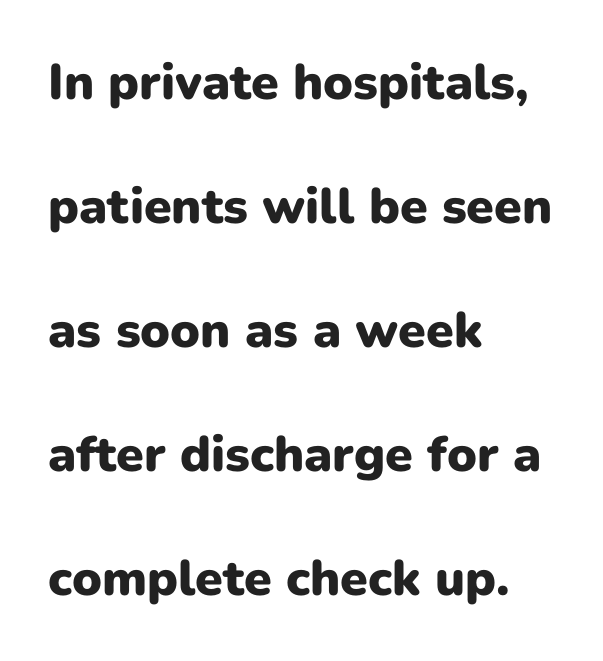
The image shows 50 px heavy sans-serif type, upright; set left-aligned, loose line spacing (2.48x), normal letter spacing, not underlined; low stroke contrast and a medium x-height.
